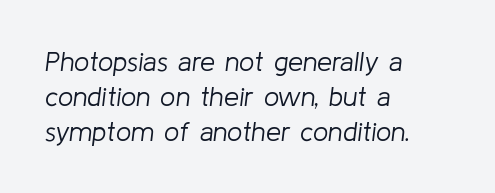
Q: Is the text bold? A: No.
Q: Is the text italic (slanted)? A: Yes, it leans right by about 8 degrees.
Q: Is the text underlined? A: No.
Q: How is the paragraph aligned? A: Left-aligned.
Q: Is the spacing between letters normal or unusually wide? A: Normal.
Q: Is the spacing between lines tight, normal or loose? A: Normal.
